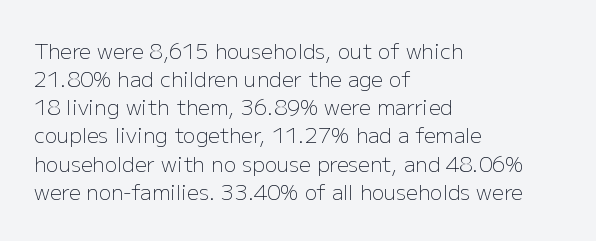
The image shows 21 px text type, upright; set left-aligned, normal line spacing (1.34x), normal letter spacing, not underlined.
